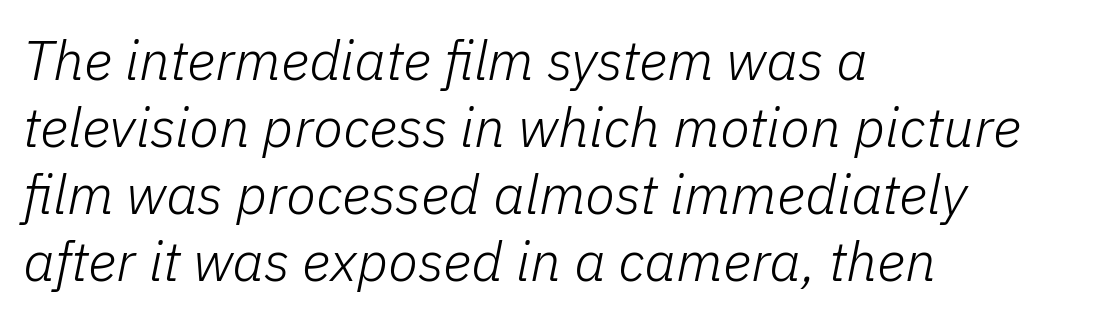
Weight class: somewhere from thin through regular. Each word holds together tightly as a unit, with standard inter-letter gaps. Bare-footed words on every line. Left-aligned paragraph, ragged on the right. Does the lettering tilt? It does — this is italic. These lines are rendered in a variable-pitch font.
